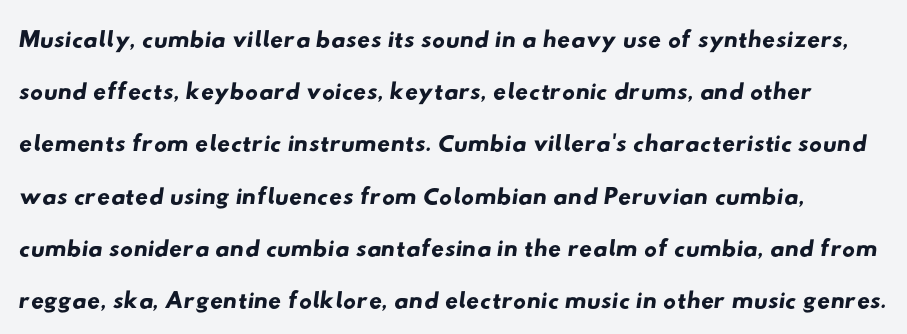
Q: Is the typeface a serif or a sans-serif typeface? A: Sans-serif.
Q: Is the text underlined? A: No.
Q: Is the spacing between letters normal or unusually wide? A: Normal.
Q: Is the spacing between lines tight, normal or loose? A: Normal.
Q: Width (condensed, normal, or wide)? A: Wide.
Q: Stroke contrast? A: Low.
Q: x-height? A: Small.
Q: Monospaced? A: No.
